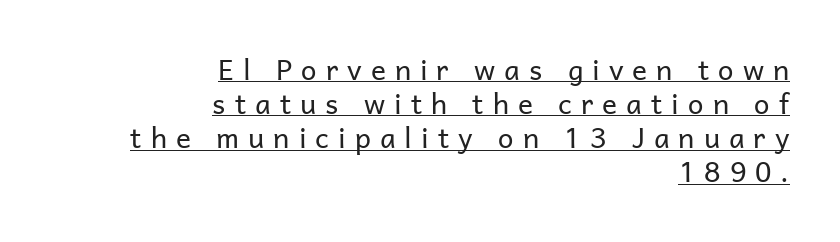
{"serif": "no", "italic": "no", "bold": "no", "weight": "regular", "width": "normal", "stroke_contrast": "low", "x_height": "medium", "monospaced": "no", "underline": "yes", "align": "right", "line_spacing_ratio": 1.22, "letter_spacing": "wide", "letter_spacing_em": 0.32, "glyph_px": 28}
